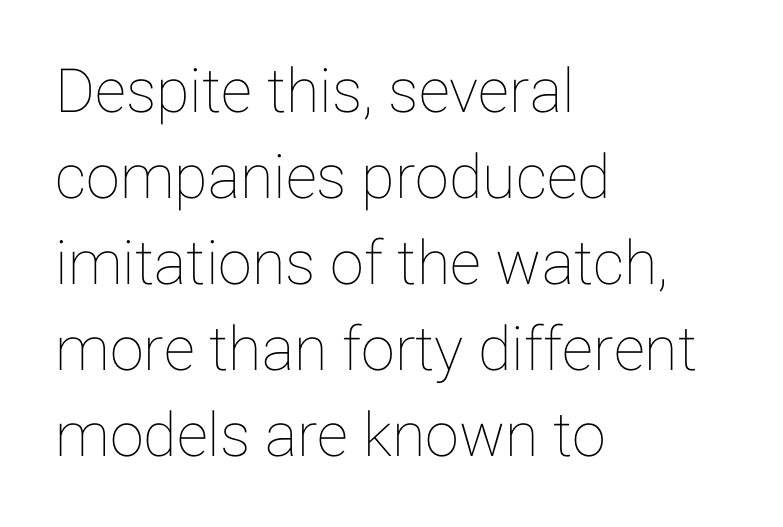
Q: Is the text italic (slanted)? A: No, it is upright.
Q: Is the text underlined? A: No.
Q: How is the paragraph aligned? A: Left-aligned.
Q: Is the spacing between letters normal or unusually wide? A: Normal.
Q: Is the spacing between lines tight, normal or loose? A: Normal.
Q: Width (condensed, normal, or wide)? A: Normal.
Q: Stroke contrast? A: Low.
Q: x-height? A: Medium.
Q: Monospaced? A: No.
